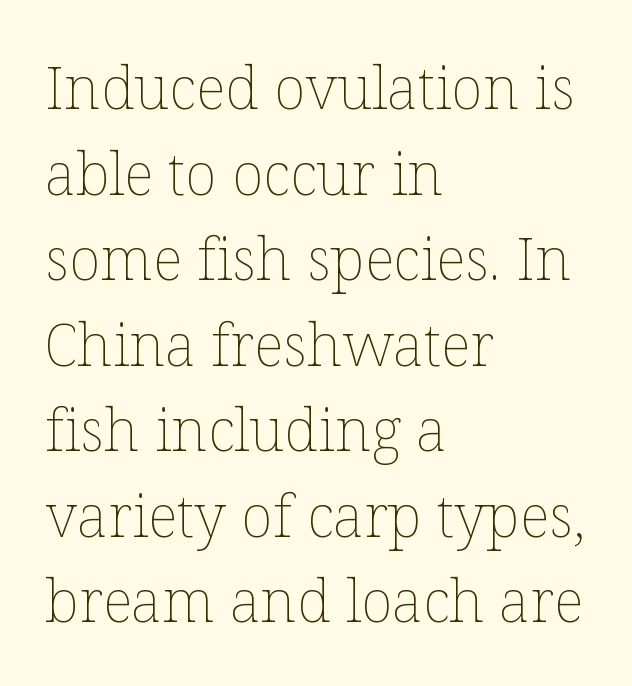
{"italic": "no", "bold": "no", "weight": "thin", "width": "normal", "stroke_contrast": "low", "x_height": "medium", "monospaced": "no", "underline": "no", "align": "left", "line_spacing": "normal", "line_spacing_ratio": 1.45, "letter_spacing": "normal", "letter_spacing_em": 0.0, "glyph_px": 59}
